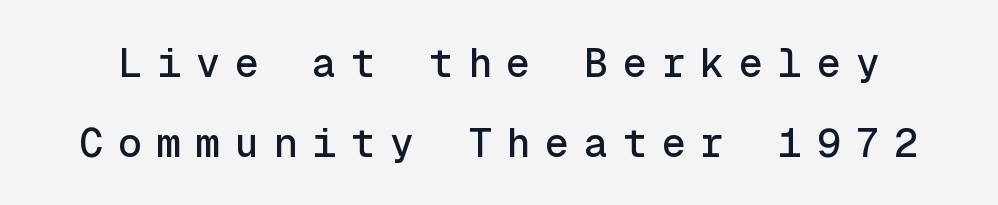
Q: Is the text italic (slanted)? A: No, it is upright.
Q: Is the typeface a serif or a sans-serif typeface? A: Sans-serif.
Q: Is the text underlined? A: No.
Q: Is the spacing between letters normal or unusually wide? A: Unusually wide.
Q: Is the spacing between lines tight, normal or loose? A: Loose.
Q: Width (condensed, normal, or wide)? A: Normal.
Q: x-height? A: Medium.
Q: Monospaced? A: Yes.
